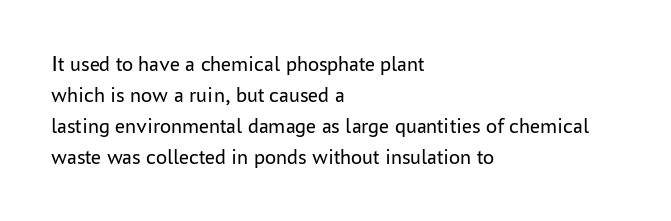
Q: Is the text bold? A: No.
Q: Is the text italic (slanted)? A: No, it is upright.
Q: Is the text underlined? A: No.
Q: How is the paragraph aligned? A: Left-aligned.
Q: Is the spacing between letters normal or unusually wide? A: Normal.
Q: Is the spacing between lines tight, normal or loose? A: Normal.
